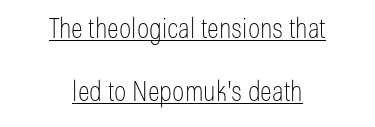
{"serif": "no", "italic": "no", "bold": "no", "weight": "thin", "width": "condensed", "stroke_contrast": "low", "x_height": "medium", "monospaced": "no", "underline": "yes", "align": "center", "line_spacing": "loose", "line_spacing_ratio": 2.26, "letter_spacing": "normal", "letter_spacing_em": 0.0, "glyph_px": 28}
